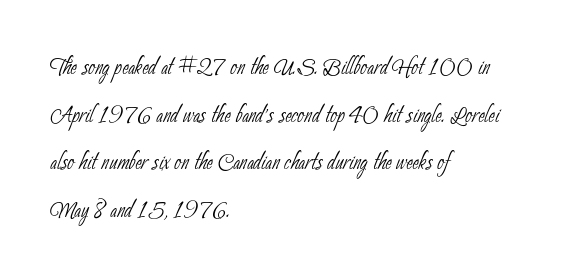
The image shows 30 px thin, condensed sans-serif type; set left-aligned, normal line spacing (1.59x), normal letter spacing, not underlined; low stroke contrast and a small x-height.
